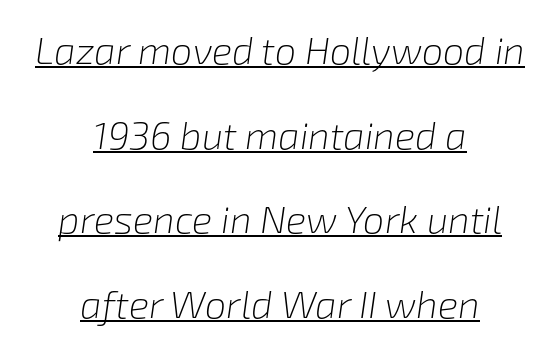
{"italic": "yes", "lean": "right", "slant_degrees": 8, "bold": "no", "weight": "light", "width": "normal", "stroke_contrast": "low", "x_height": "medium", "monospaced": "no", "underline": "yes", "align": "center", "line_spacing": "loose", "line_spacing_ratio": 2.23, "letter_spacing": "normal", "letter_spacing_em": 0.0, "glyph_px": 38}
